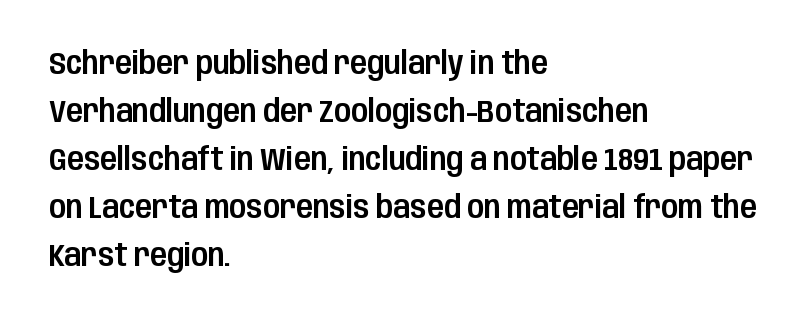
Here the glyphs are tracked normally, forming tight word shapes. Character widths vary here, with narrow letters taking less room than wide ones. Each line starts at the same left margin while the right side varies. Students, observe: this is what conventionally led text looks like. Nope, not italic — everything's standing straight. A sans-serif font was chosen for this passage.
